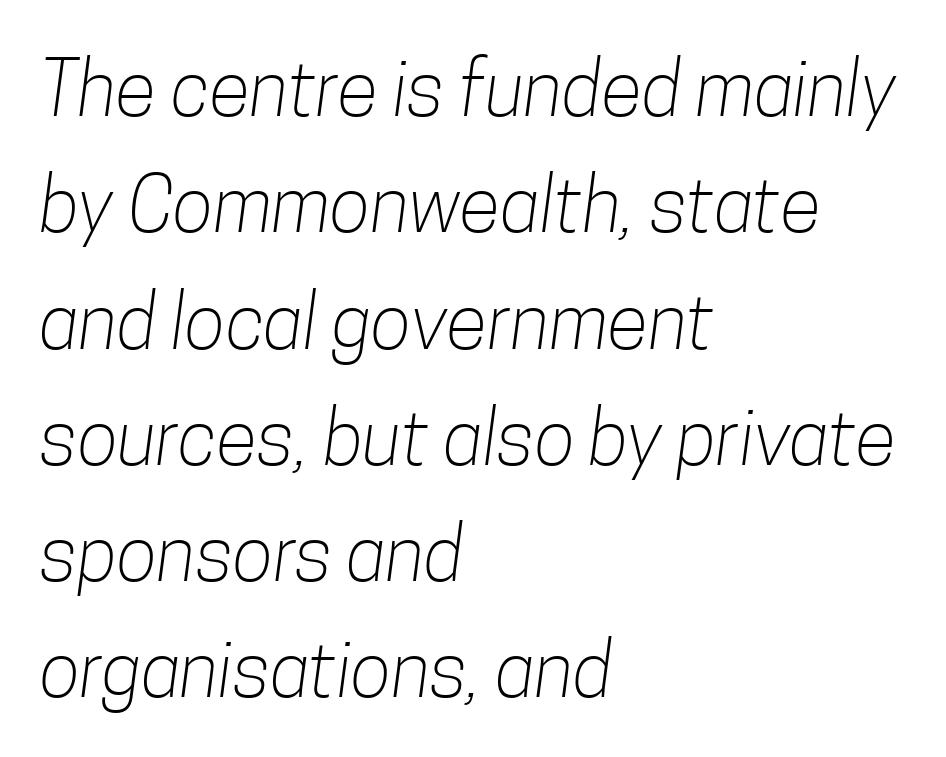
{"serif": "no", "bold": "no", "weight": "light", "width": "condensed", "stroke_contrast": "low", "x_height": "medium", "monospaced": "no", "underline": "no", "align": "left", "line_spacing": "normal", "line_spacing_ratio": 1.53, "letter_spacing": "normal", "letter_spacing_em": 0.0, "glyph_px": 76}
